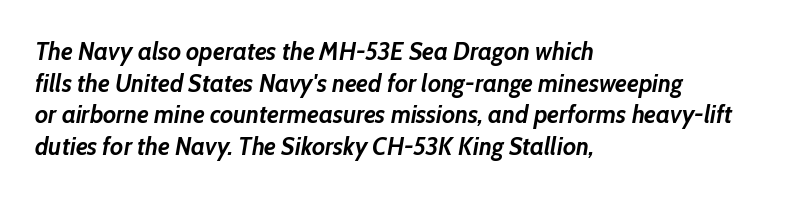
Emphasis by weight is at full strength: bold. Underlining? Definitely not there. The whole block is typeset with a tilt. A typesetter would call this zero additional tracking. A normal amount of white space separates one row of letters from the next. The lines are quadded left.
